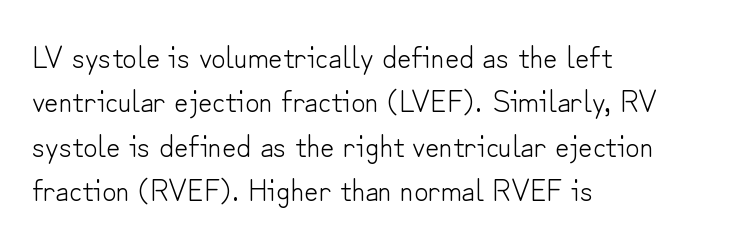
Q: Is the text bold? A: No.
Q: Is the text italic (slanted)? A: No, it is upright.
Q: Is the typeface a serif or a sans-serif typeface? A: Sans-serif.
Q: Is the text underlined? A: No.
Q: How is the paragraph aligned? A: Left-aligned.
Q: Is the spacing between letters normal or unusually wide? A: Normal.
Q: Is the spacing between lines tight, normal or loose? A: Normal.
Q: Width (condensed, normal, or wide)? A: Normal.
Q: Stroke contrast? A: Low.
Q: x-height? A: Small.
Q: Monospaced? A: No.
